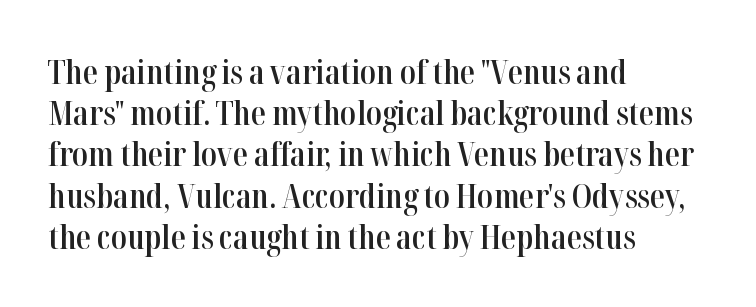
This rendering leaves character spacing at its baseline value. A classic flush-left, rag-right setting is used for this passage. Anything drawn beneath the words? Only blank space. The vertical gap from one line to the next is medium.
